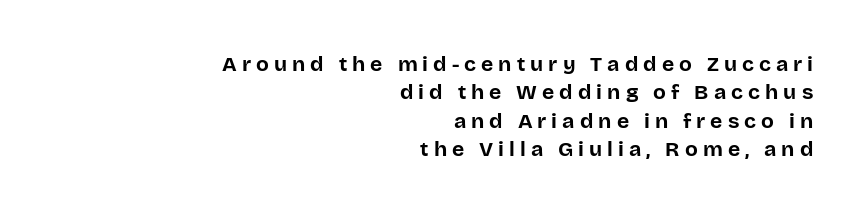
The image shows 21 px bold type, upright; set right-aligned, normal line spacing (1.35x), unusually wide letter spacing (+0.24 em), not underlined.
